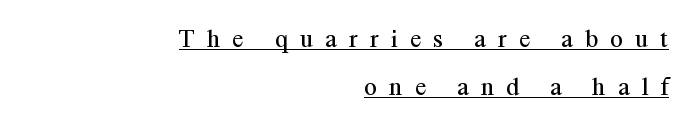
Vertical strokes here are truly vertical. No heavy texture on the line: the type isn't bold. The typesetter chose a ragged-left arrangement here. The passage shown has open, widely tracked lettering throughout. In designer terms, the underline attribute is active on this setting.
